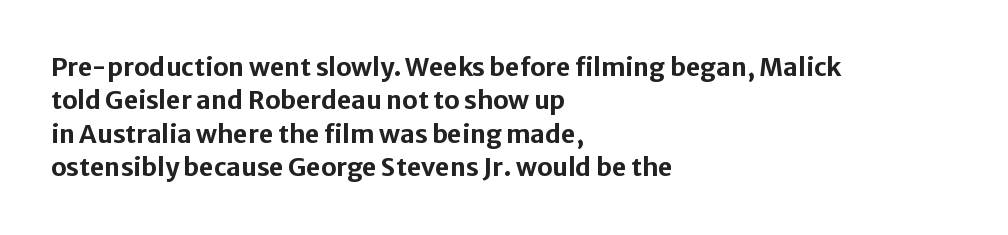
Notice how the passage keeps a crisp vertical edge on the left only. Ordinary non-slanted type is in use. This sample uses plain, unmodified letter spacing. Strong, thick strokes mark this as bold type. Normally led — the rows are evenly, conventionally spaced.
